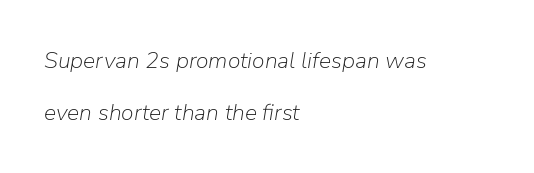
{"italic": "yes", "lean": "right", "slant_degrees": 9, "bold": "no", "underline": "no", "align": "left", "line_spacing": "loose", "line_spacing_ratio": 2.25, "letter_spacing": "normal", "letter_spacing_em": 0.0, "glyph_px": 23}
